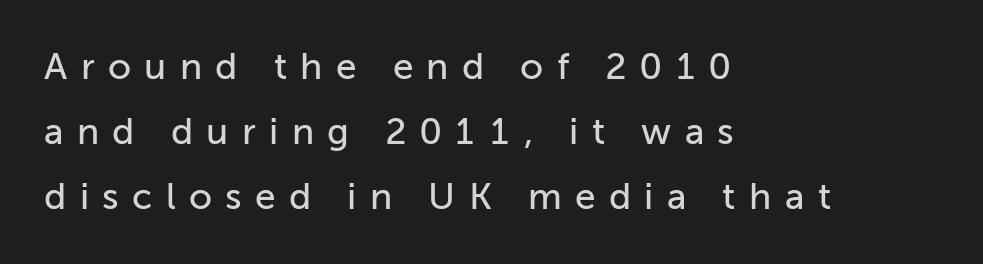
Casual observation: everything's shoved over to the left. These lines are rendered in a variable-pitch font. Unlike a traditional serif, this face leaves its strokes unadorned. This rendering widens character spacing well past its baseline value.
